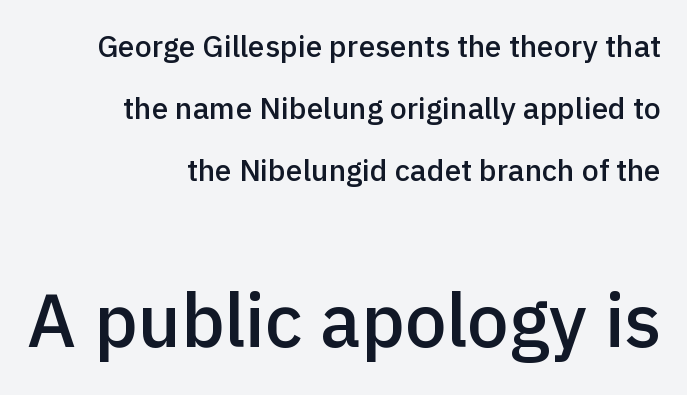
Stroke terminals: plain, sans-serif. A somewhat darkened texture: the type is semibold rather than bold. This sample has the flowing, uneven cadence of proportional lettering. The rag falls on the left side of this text block.
